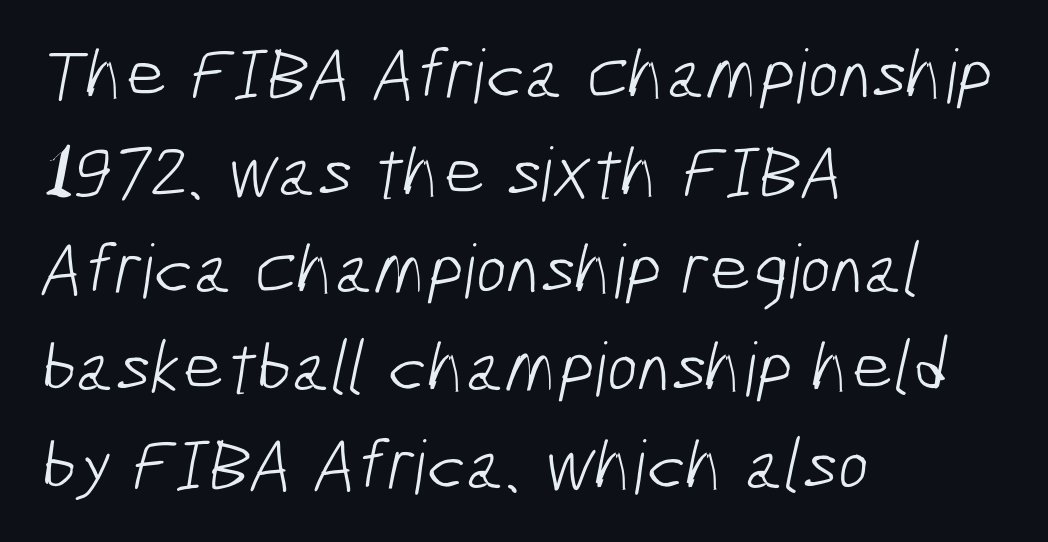
The image shows 74 px light, condensed sans-serif type; set left-aligned, normal line spacing (1.32x), normal letter spacing, not underlined; low stroke contrast and a medium x-height.
